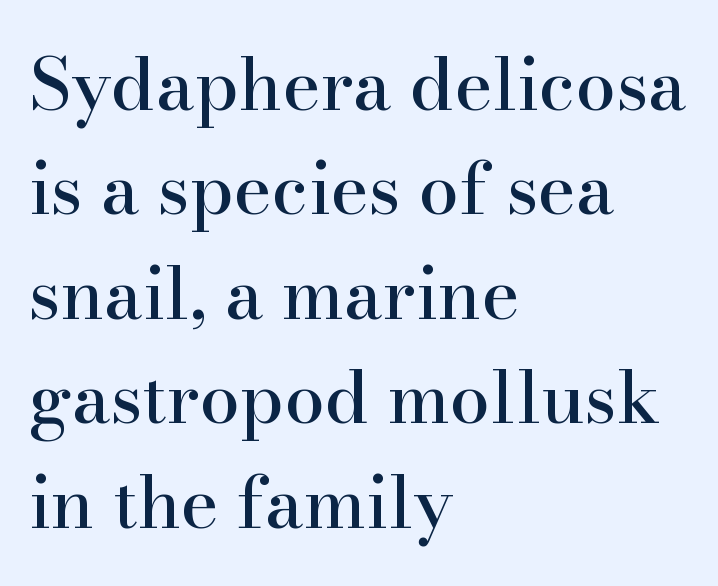
The typeface chosen for these lines features serifs. Compared with typical body copy, the letter spacing here is the same. Posture: vertical. A typesetter would call this proportional, since set widths differ per character.
